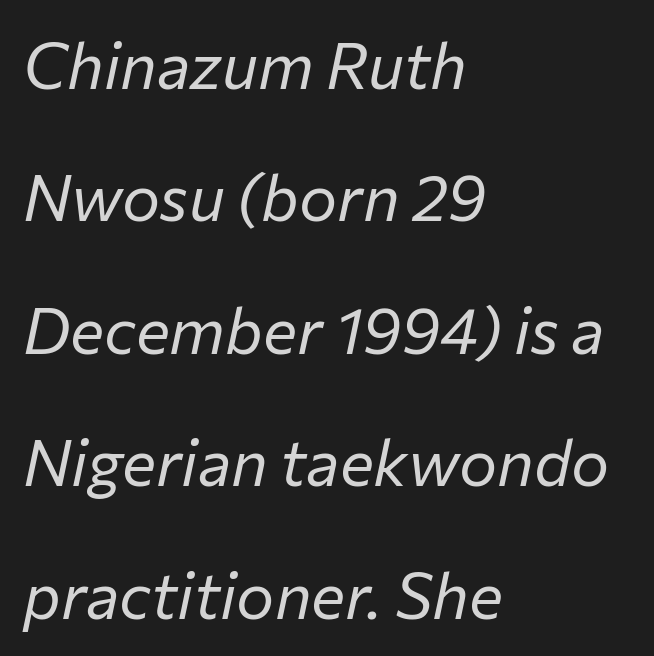
A quiet, ordinary-to-light weight characterises the typeface. Typeset ragged right — the left edge is the straight one. This sample has the flowing, uneven cadence of proportional lettering. Characters are canted at an angle relative to the baseline's perpendicular.
